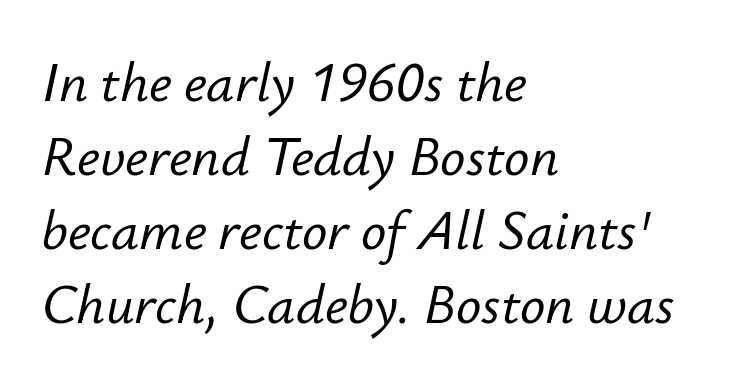
Varying glyph widths throughout — classic text-font behaviour. The letterforms sit shoulder to shoulder at normal distance. The text block is weighted toward the left margin, trailing off unevenly rightward. Compared with ordinary roman type, these characters are visibly tilted.
